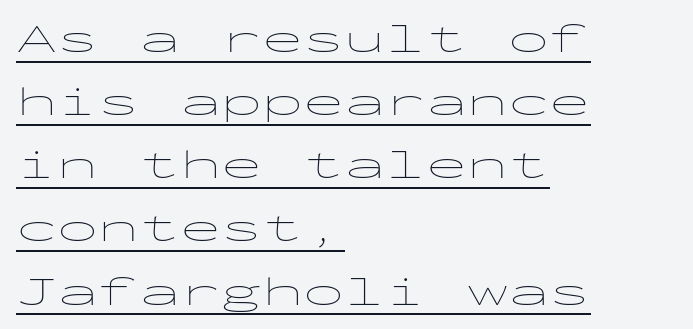
Q: Is the text bold? A: No.
Q: Is the text italic (slanted)? A: No, it is upright.
Q: Is the typeface a serif or a sans-serif typeface? A: Sans-serif.
Q: Is the text underlined? A: Yes.
Q: How is the paragraph aligned? A: Left-aligned.
Q: Is the spacing between letters normal or unusually wide? A: Normal.
Q: Is the spacing between lines tight, normal or loose? A: Normal.
Q: Width (condensed, normal, or wide)? A: Wide.
Q: Stroke contrast? A: Low.
Q: x-height? A: Medium.
Q: Monospaced? A: Yes.
